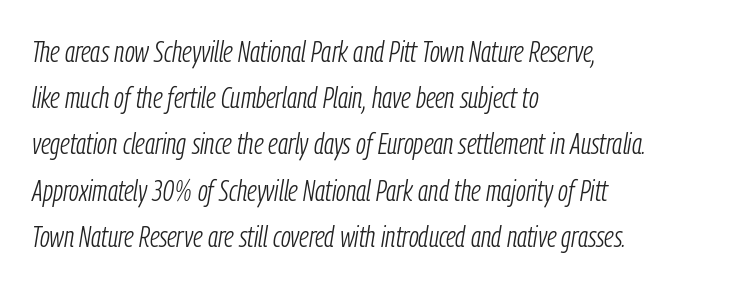
Left-aligned paragraph, ragged on the right. Is this a fixed-width face? No — the glyphs have proportional, varying widths. This rendering features lettering with no underline. Standard letterfit; no display-style spreading of the glyphs. Stems and bowls with no extra thickness — not bold.
